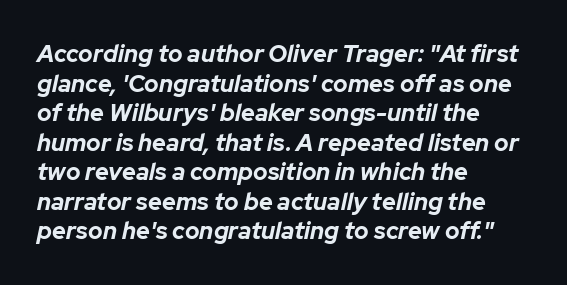
Q: Is the text bold? A: Yes.
Q: Is the text italic (slanted)? A: Yes, it leans right by about 12 degrees.
Q: Is the text underlined? A: No.
Q: How is the paragraph aligned? A: Left-aligned.
Q: Is the spacing between letters normal or unusually wide? A: Normal.
